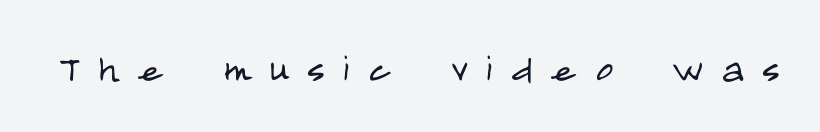
The image shows 47 px light, condensed sans-serif type, upright; set unusually wide letter spacing (+0.39 em), not underlined; low stroke contrast and a large x-height.
